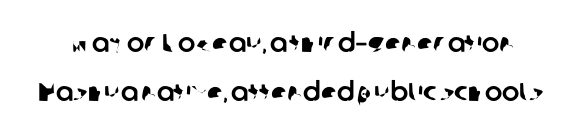
Q: Is the text underlined? A: No.
Q: Is the spacing between letters normal or unusually wide? A: Normal.
Q: Is the spacing between lines tight, normal or loose? A: Loose.
